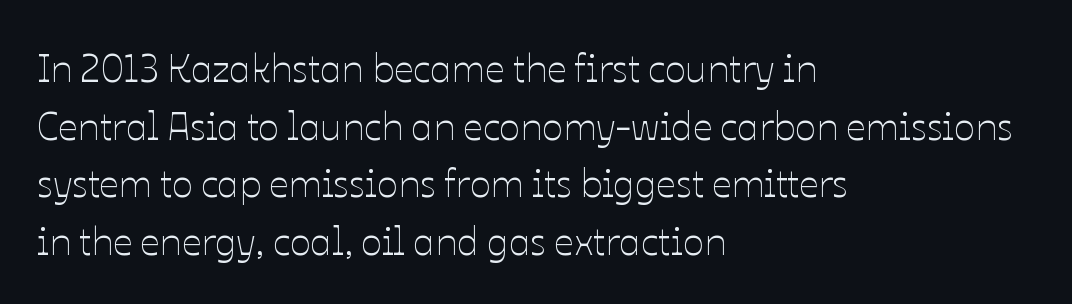
The image shows 39 px thin type, upright; set left-aligned, normal line spacing (1.48x), normal letter spacing, not underlined; low stroke contrast and a medium x-height.
